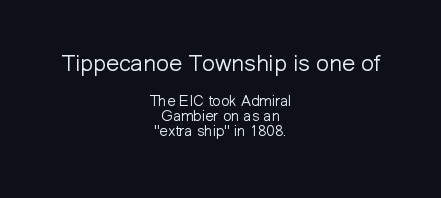
Nothing unusual about the tracking: characters are spaced as the font intends. Does the copy run flush right? No — it is centered line by line. The space between consecutive lines is stingy. Designer's note — italics off, roman on. Stems and bowls with no extra thickness — not bold.
